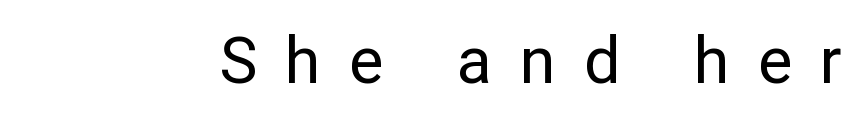
The image shows 65 px regular-weight sans-serif type, upright; set unusually wide letter spacing (+0.43 em), not underlined; low stroke contrast and a medium x-height.
